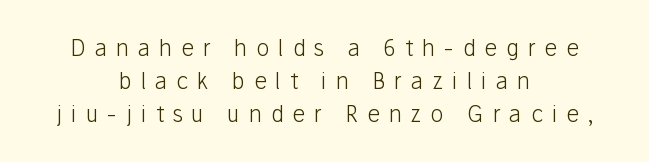
The image shows 22 px text type, upright; set centered, normal line spacing (1.49x), unusually wide letter spacing (+0.41 em), not underlined.
